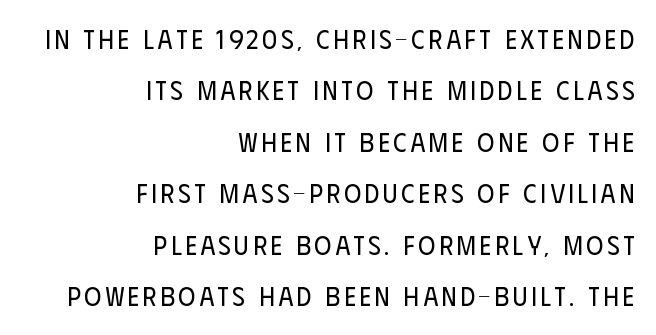
{"italic": "no", "bold": "no", "underline": "no", "align": "right", "line_spacing": "loose", "line_spacing_ratio": 1.98, "glyph_px": 26}
